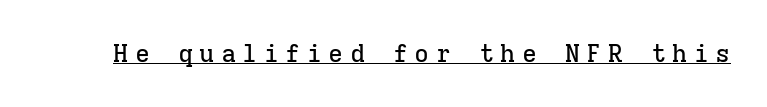
The image shows 25 px text type, upright; set unusually wide letter spacing (+0.26 em), underlined.
